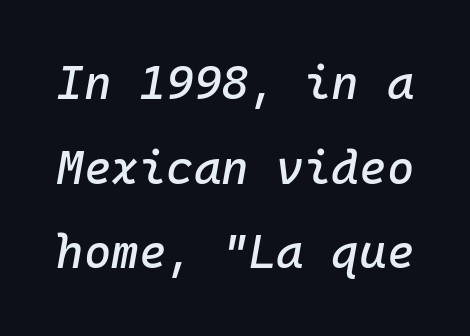
{"italic": "yes", "lean": "right", "slant_degrees": 10, "width": "normal", "stroke_contrast": "low", "x_height": "medium", "monospaced": "yes", "underline": "no", "line_spacing_ratio": 1.8, "letter_spacing": "normal", "letter_spacing_em": 0.0, "glyph_px": 47}
